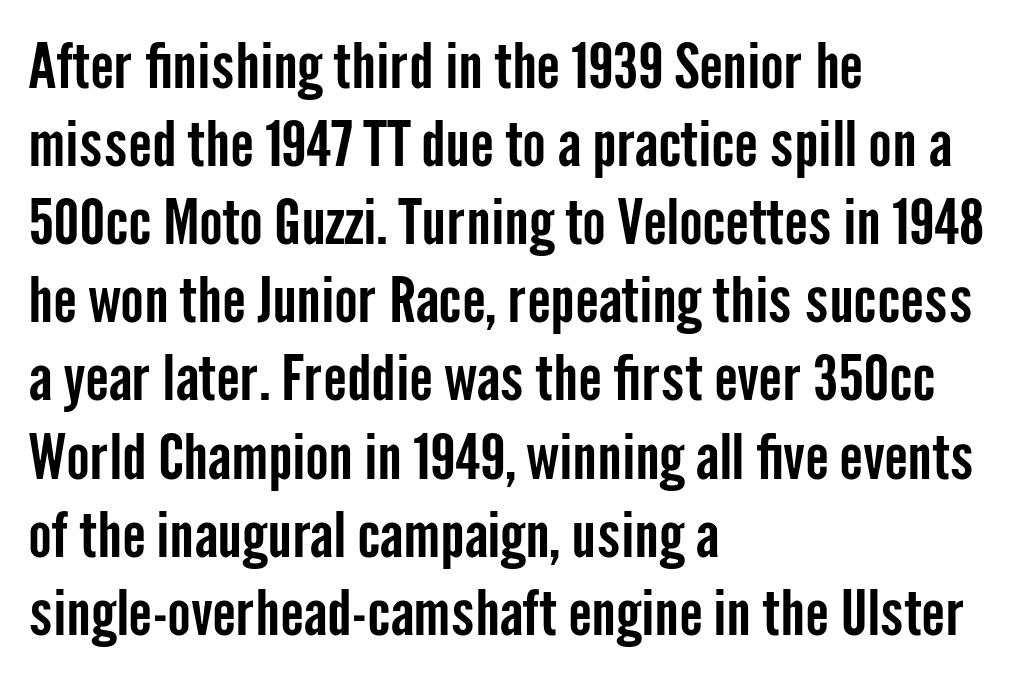
Left-aligned paragraph, ragged on the right. Check where the strokes stop: nothing finishes them off — pure sans. The tracking reads as untouched default to a designer's eye. You could not count columns in this text — the font is proportionally spaced.
